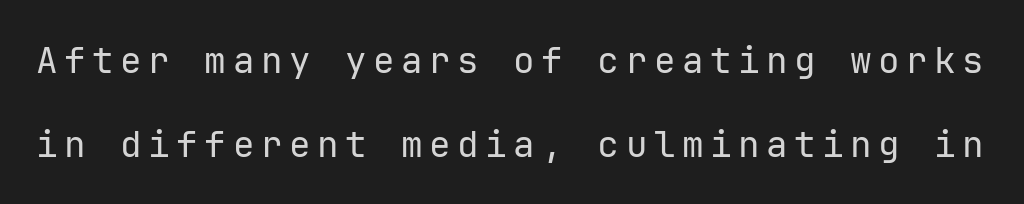
{"serif": "no", "italic": "no", "bold": "no", "weight": "regular", "width": "normal", "stroke_contrast": "low", "x_height": "medium", "underline": "no", "line_spacing": "loose", "line_spacing_ratio": 2.33, "glyph_px": 36}
